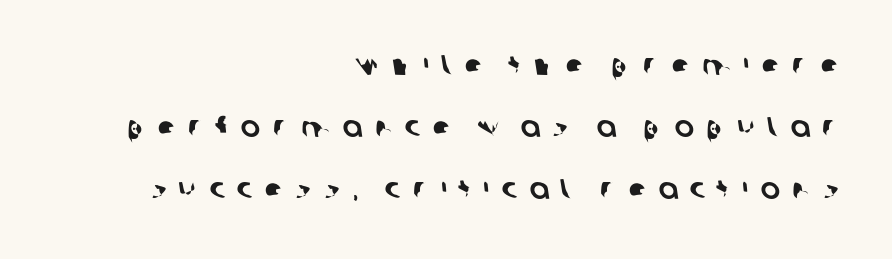
The block of text is sparse from top to bottom, with ample space between rows. These lines are rendered in a variable-pitch font. This sample uses expanded letter spacing, leaving extra air between glyphs. A typesetter would label this face a sans.
